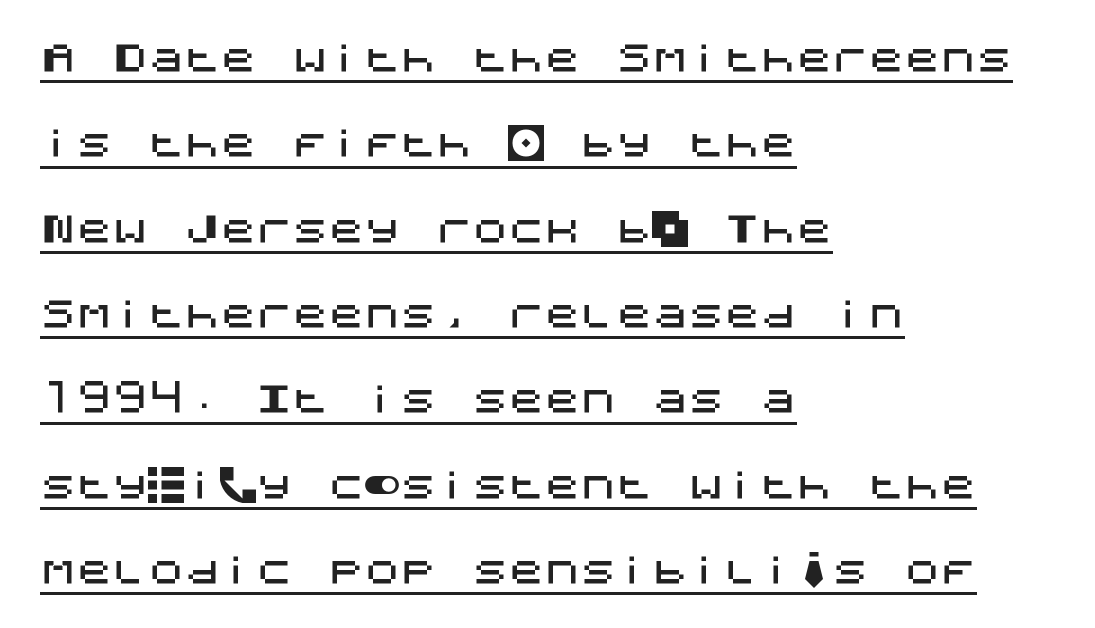
Q: Is the text italic (slanted)? A: No, it is upright.
Q: Is the typeface a serif or a sans-serif typeface? A: Sans-serif.
Q: Is the text underlined? A: Yes.
Q: How is the paragraph aligned? A: Left-aligned.
Q: Is the spacing between letters normal or unusually wide? A: Normal.
Q: Is the spacing between lines tight, normal or loose? A: Loose.
Q: Width (condensed, normal, or wide)? A: Normal.
Q: Stroke contrast? A: Medium.
Q: x-height? A: Large.
